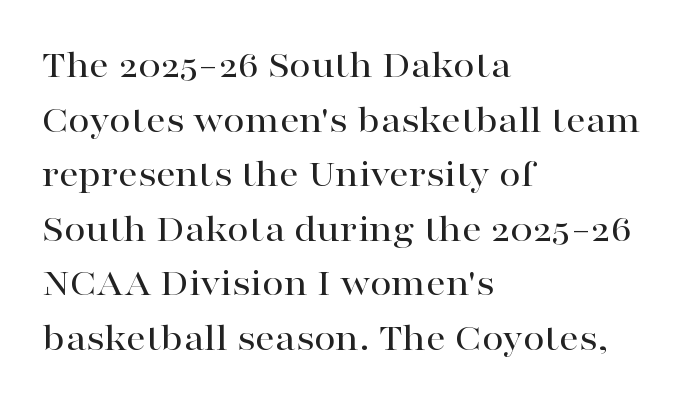
The image shows 39 px wide serif type, upright; set left-aligned, normal line spacing (1.4x), normal letter spacing, not underlined; high stroke contrast and a medium x-height.
